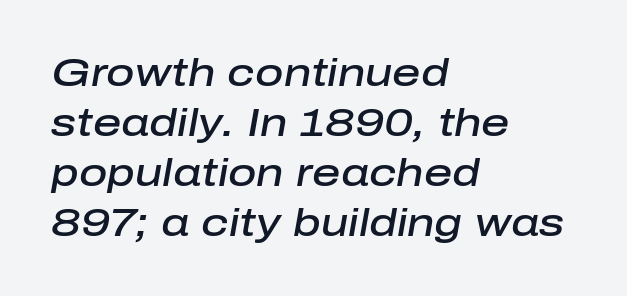
The rendering applies a slant to the glyphs. A bit beefed up — I'd call it semibold rather than bold. The letters advance in unequal steps, a hallmark of proportional type. A typesetter would call this zero additional tracking. Baseline-to-baseline distance is the conventional proportion of letter height. Caption: multi-line text, flush left, ragged right.
